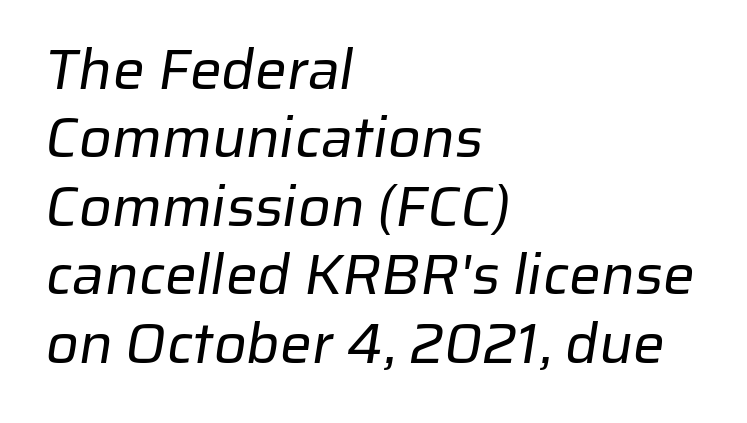
Q: Is the text bold? A: No.
Q: Is the typeface a serif or a sans-serif typeface? A: Sans-serif.
Q: Is the text underlined? A: No.
Q: How is the paragraph aligned? A: Left-aligned.
Q: Is the spacing between letters normal or unusually wide? A: Normal.
Q: Width (condensed, normal, or wide)? A: Normal.
Q: Stroke contrast? A: Low.
Q: x-height? A: Medium.
Q: Monospaced? A: No.
